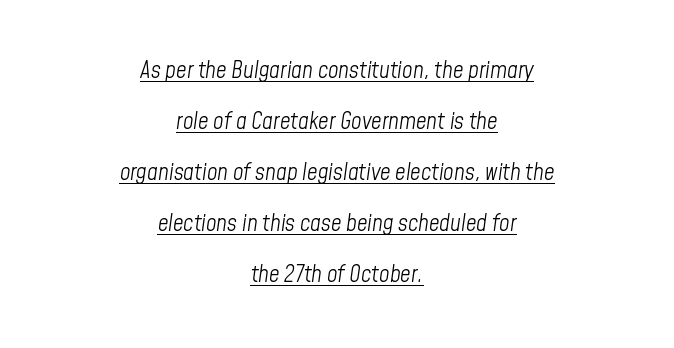
The image shows 23 px text type, italic (leaning right); set centered, loose line spacing (2.22x), normal letter spacing, underlined.
